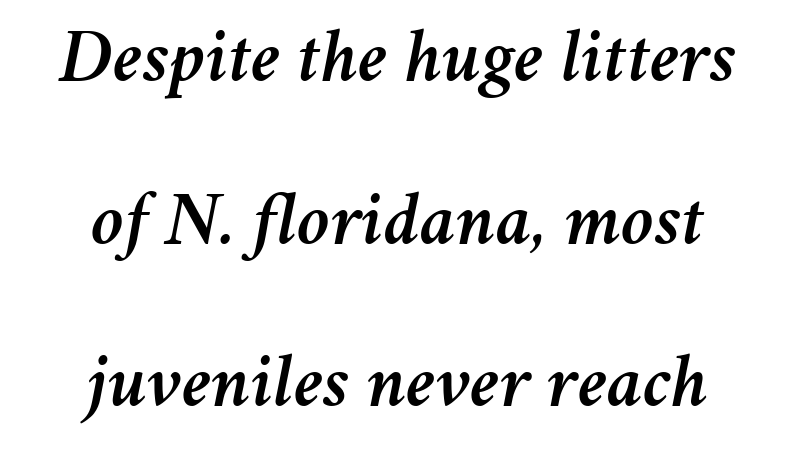
Looking at the ascenders, they clearly lean. Horizontal alignment here is central, giving a formal, balanced look. Glance below the letters and you will spot only blank space. Rows of type keep a wide berth in the vertical direction.
